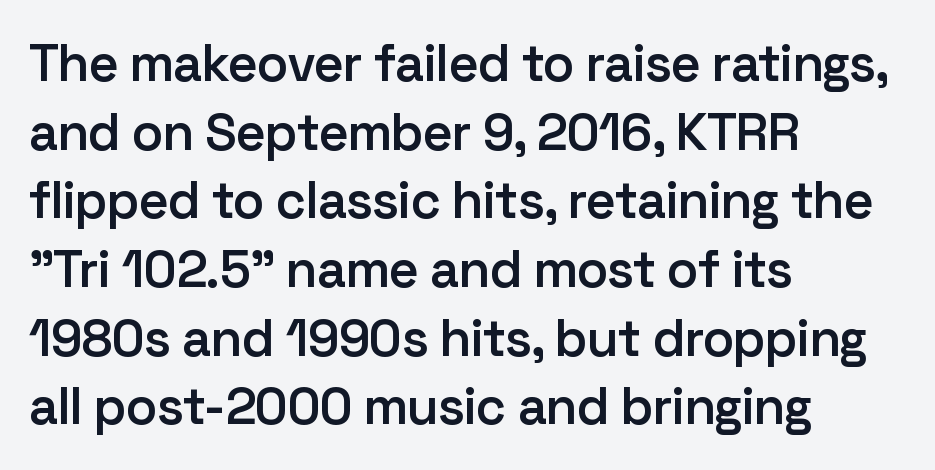
The image shows 52 px semibold sans-serif type, upright; set left-aligned, normal line spacing (1.32x), normal letter spacing, not underlined; low stroke contrast and a medium x-height.
